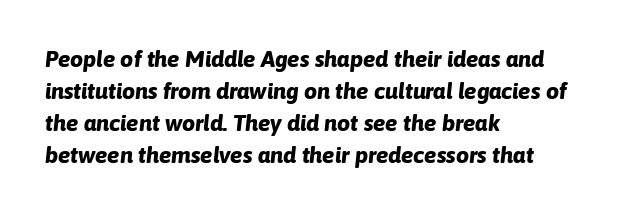
Q: Is the text bold? A: Yes.
Q: Is the text italic (slanted)? A: Yes, it leans right by about 6 degrees.
Q: Is the text underlined? A: No.
Q: How is the paragraph aligned? A: Left-aligned.
Q: Is the spacing between letters normal or unusually wide? A: Normal.
Q: Is the spacing between lines tight, normal or loose? A: Normal.
